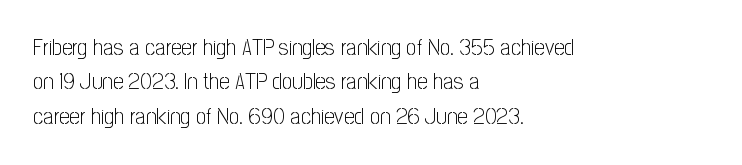
Q: Is the text bold? A: No.
Q: Is the text italic (slanted)? A: No, it is upright.
Q: Is the text underlined? A: No.
Q: How is the paragraph aligned? A: Left-aligned.
Q: Is the spacing between letters normal or unusually wide? A: Normal.
Q: Is the spacing between lines tight, normal or loose? A: Normal.
